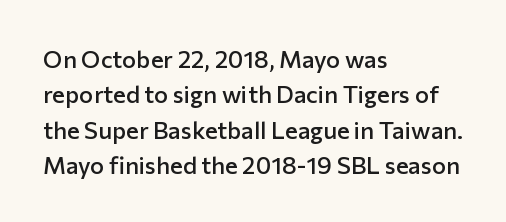
Q: Is the text bold? A: Semi-bold.
Q: Is the text italic (slanted)? A: No, it is upright.
Q: Is the text underlined? A: No.
Q: How is the paragraph aligned? A: Left-aligned.
Q: Is the spacing between letters normal or unusually wide? A: Normal.
Q: Is the spacing between lines tight, normal or loose? A: Normal.
